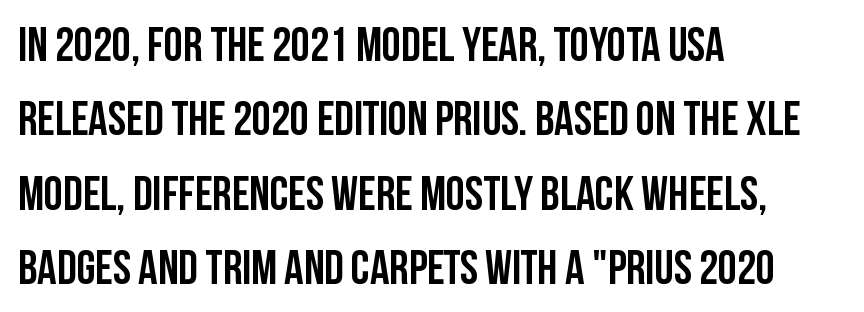
{"serif": "no", "italic": "no", "bold": "yes", "weight": "semibold", "width": "condensed", "stroke_contrast": "low", "x_height": "large", "monospaced": "no", "underline": "no", "align": "left", "line_spacing": "normal", "line_spacing_ratio": 1.55, "letter_spacing": "normal", "letter_spacing_em": 0.0, "glyph_px": 48}
